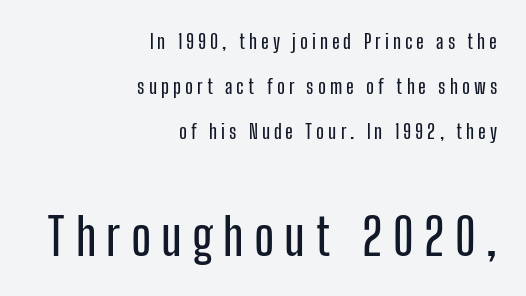
Q: Is the text italic (slanted)? A: No, it is upright.
Q: Is the typeface a serif or a sans-serif typeface? A: Sans-serif.
Q: Is the text underlined? A: No.
Q: How is the paragraph aligned? A: Right-aligned.
Q: Is the spacing between letters normal or unusually wide? A: Unusually wide.
Q: Is the spacing between lines tight, normal or loose? A: Loose.
Q: Which block of text is set in a larger size, the first (top) or the second (bottom)? A: The second (bottom) one.
Q: Width (condensed, normal, or wide)? A: Condensed.
Q: Stroke contrast? A: Low.
Q: x-height? A: Medium.
Q: Monospaced? A: No.
